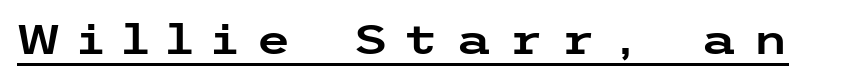
Q: Is the text italic (slanted)? A: No, it is upright.
Q: Is the typeface a serif or a sans-serif typeface? A: Sans-serif.
Q: Is the text underlined? A: Yes.
Q: Is the spacing between letters normal or unusually wide? A: Unusually wide.
Q: Width (condensed, normal, or wide)? A: Wide.
Q: Stroke contrast? A: Low.
Q: x-height? A: Medium.
